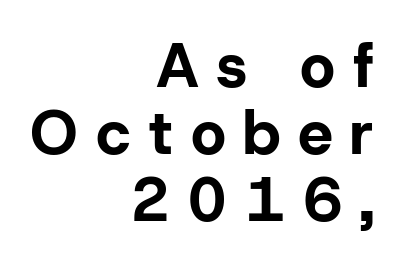
Q: Is the text bold? A: Yes.
Q: Is the text italic (slanted)? A: No, it is upright.
Q: Is the typeface a serif or a sans-serif typeface? A: Sans-serif.
Q: Is the text underlined? A: No.
Q: How is the paragraph aligned? A: Right-aligned.
Q: Is the spacing between letters normal or unusually wide? A: Unusually wide.
Q: Is the spacing between lines tight, normal or loose? A: Tight.
Q: Width (condensed, normal, or wide)? A: Normal.
Q: Stroke contrast? A: Low.
Q: x-height? A: Medium.
Q: Monospaced? A: No.
